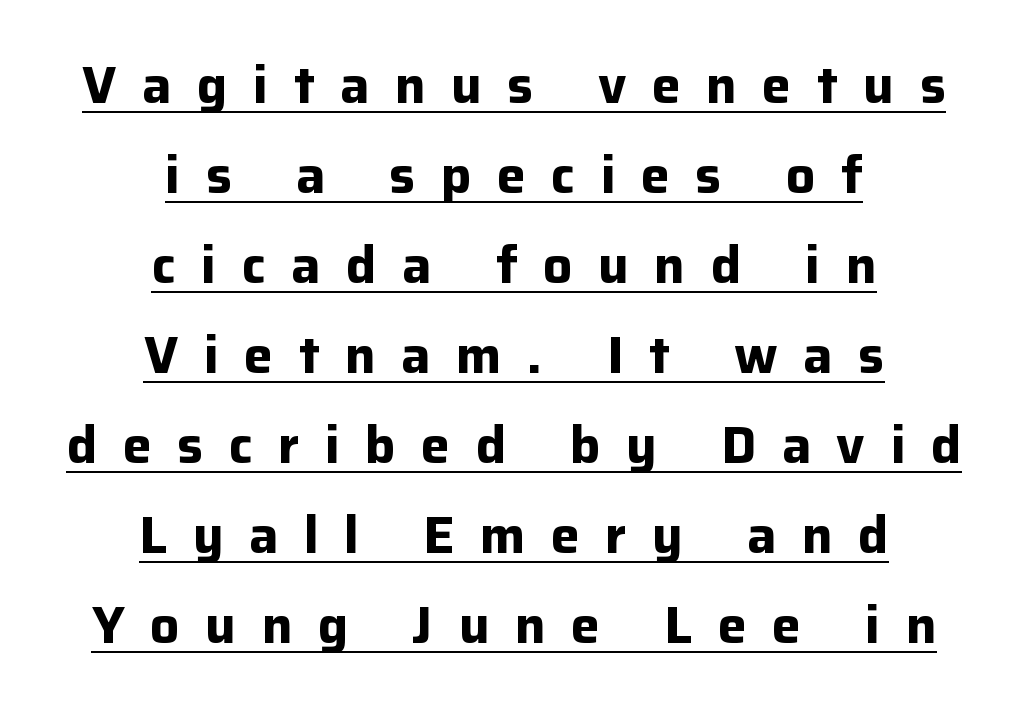
{"serif": "no", "italic": "no", "bold": "yes", "weight": "bold", "width": "normal", "stroke_contrast": "low", "x_height": "medium", "monospaced": "no", "underline": "yes", "align": "center", "line_spacing_ratio": 1.73, "letter_spacing": "wide", "letter_spacing_em": 0.49, "glyph_px": 52}
